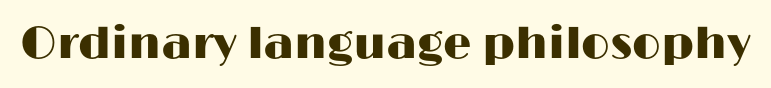
Underline: absent. The passage shown is typeset with a sans-serif family. Upright lettering throughout. Caption: standard tracking, unaltered.
